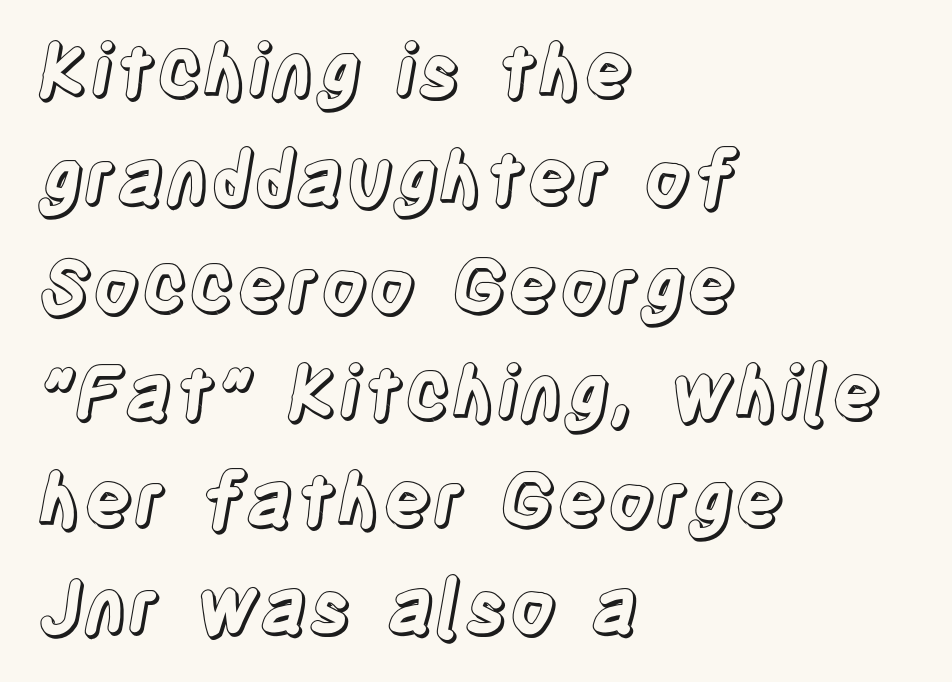
{"width": "condensed", "x_height": "large", "monospaced": "no", "underline": "no", "align": "left", "line_spacing": "normal", "line_spacing_ratio": 1.45, "letter_spacing": "normal", "letter_spacing_em": 0.0, "glyph_px": 74}
